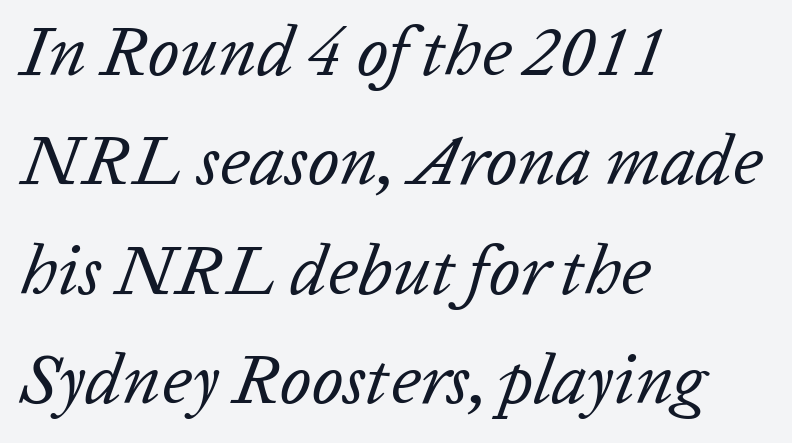
{"italic": "yes", "lean": "right", "slant_degrees": 20, "bold": "no", "weight": "regular", "width": "normal", "stroke_contrast": "low", "x_height": "medium", "monospaced": "no", "underline": "no", "align": "left", "line_spacing": "normal", "line_spacing_ratio": 1.54, "letter_spacing": "normal", "letter_spacing_em": 0.0, "glyph_px": 71}
